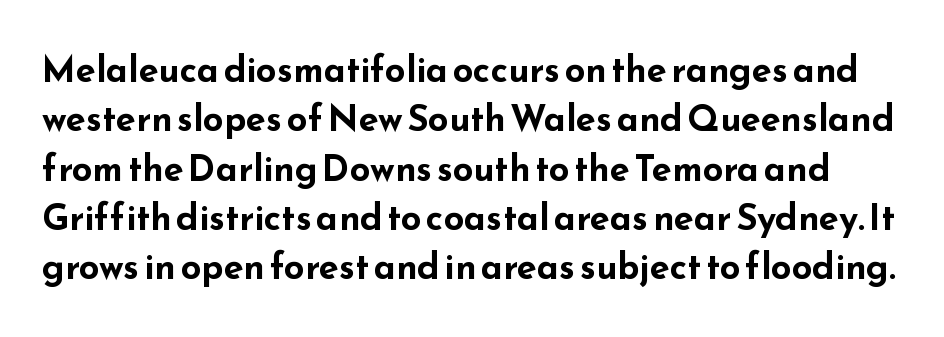
Examine the stroke ends and you'll find no serifs. Reading down the column, the eye jumps a familiar distance to each next line. These lines are rendered in a variable-pitch font. Nothing unusual about the tracking: characters are spaced as the font intends.
